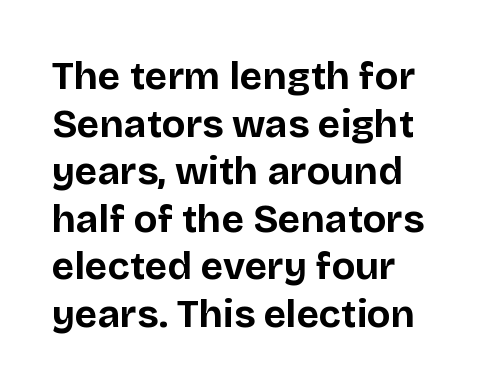
{"serif": "no", "italic": "no", "bold": "yes", "weight": "bold", "width": "normal", "stroke_contrast": "low", "x_height": "large", "monospaced": "no", "underline": "no", "line_spacing_ratio": 1.22, "letter_spacing": "normal", "letter_spacing_em": 0.0, "glyph_px": 39}
